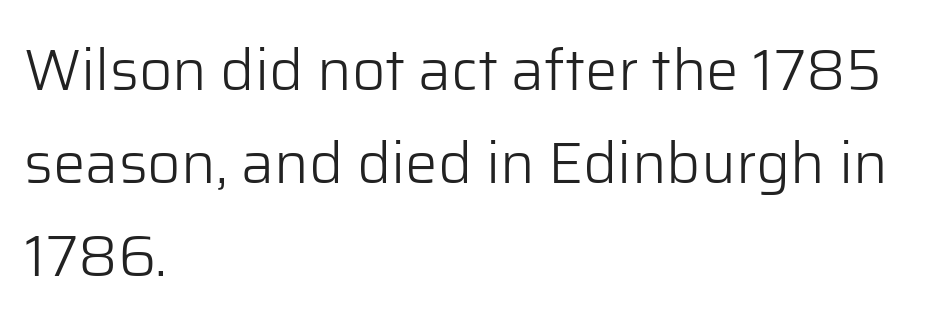
The image shows 58 px light sans-serif type, upright; set left-aligned, normal line spacing (1.6x), normal letter spacing, not underlined; low stroke contrast and a medium x-height.
